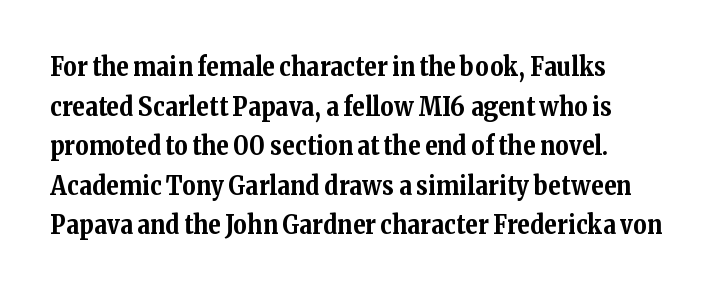
{"italic": "no", "bold": "yes", "underline": "no", "align": "left", "line_spacing": "normal", "line_spacing_ratio": 1.52, "letter_spacing": "normal", "letter_spacing_em": 0.0, "glyph_px": 26}
